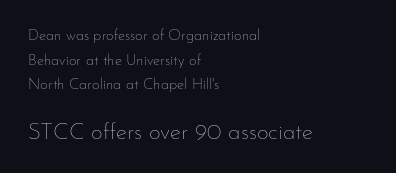
The specimen reads as upright at a glance. The type is set solid horizontally, with unmodified tracking. This block has exactly the height ordinary leading produces. The area under the type is left untouched. Which chunk is bigger? The second one — the bottom block dwarfs the top. Stem width sits at or under what a default text font uses.
